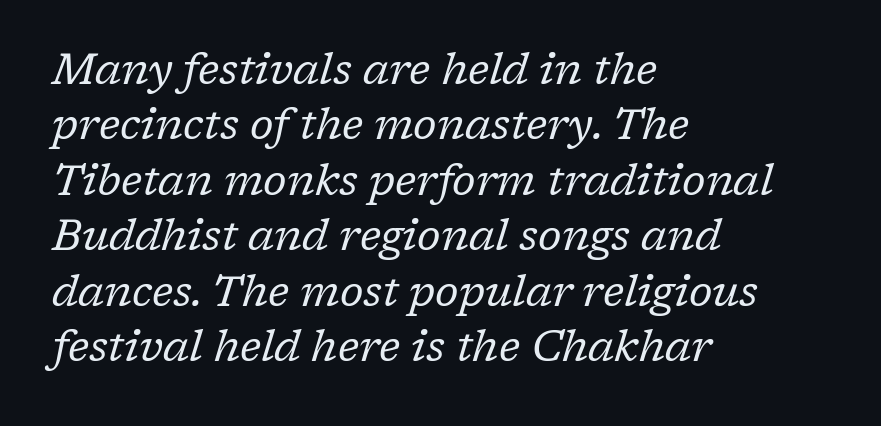
The image shows 43 px regular-weight serif type, italic (leaning right); set left-aligned, normal line spacing (1.29x), normal letter spacing, not underlined; low stroke contrast and a medium x-height.
